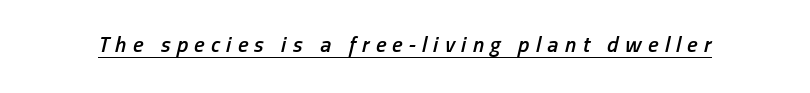
Q: Is the text bold? A: Semi-bold.
Q: Is the text italic (slanted)? A: Yes, it leans right by about 13 degrees.
Q: Is the text underlined? A: Yes.
Q: Is the spacing between letters normal or unusually wide? A: Unusually wide.
